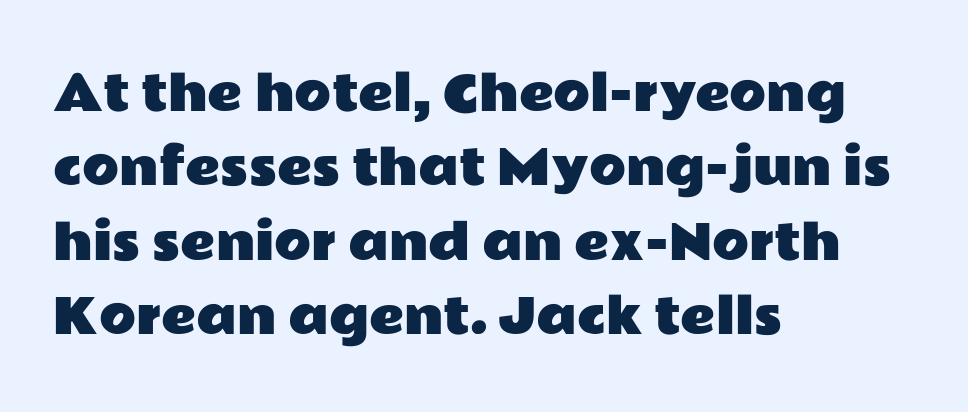
Q: Is the text italic (slanted)? A: No, it is upright.
Q: Is the typeface a serif or a sans-serif typeface? A: Sans-serif.
Q: Is the text underlined? A: No.
Q: How is the paragraph aligned? A: Left-aligned.
Q: Is the spacing between letters normal or unusually wide? A: Normal.
Q: Is the spacing between lines tight, normal or loose? A: Normal.
Q: Width (condensed, normal, or wide)? A: Wide.
Q: Stroke contrast? A: Low.
Q: x-height? A: Medium.
Q: Monospaced? A: No.
